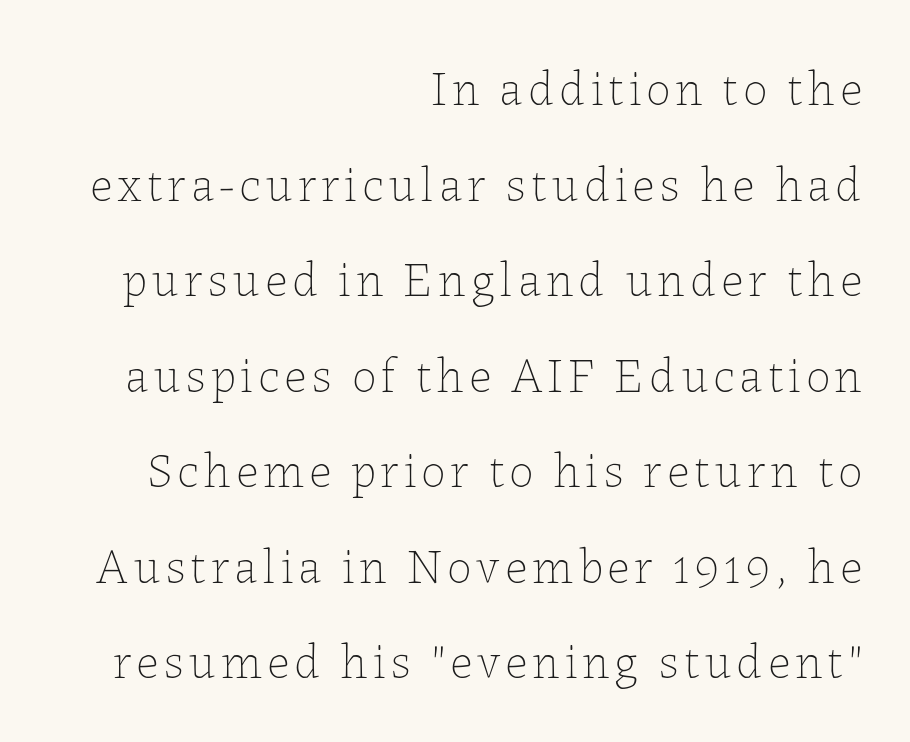
Q: Is the text bold? A: No.
Q: Is the text italic (slanted)? A: No, it is upright.
Q: Is the text underlined? A: No.
Q: How is the paragraph aligned? A: Right-aligned.
Q: Is the spacing between lines tight, normal or loose? A: Loose.
Q: Width (condensed, normal, or wide)? A: Normal.
Q: Stroke contrast? A: Low.
Q: x-height? A: Medium.
Q: Monospaced? A: No.
